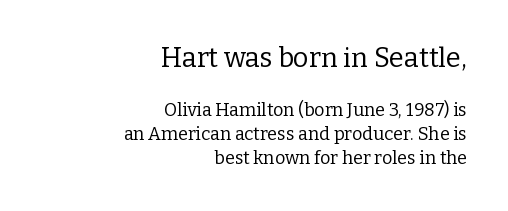
Line spacing here is normal. Stroke mass is kept to a normal reading level or below. Italic: no, the glyphs are upright roman. Does the bottom block carry the larger type? No, the top block does.
